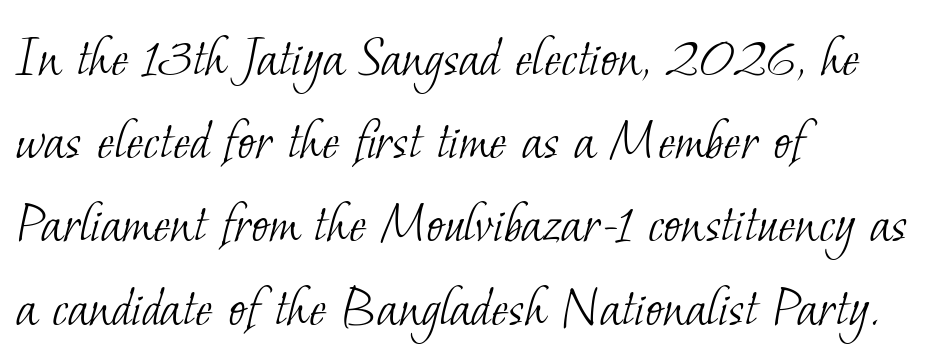
The image shows 59 px light serif type; set left-aligned, normal line spacing (1.41x), normal letter spacing, not underlined; low stroke contrast and a small x-height.
